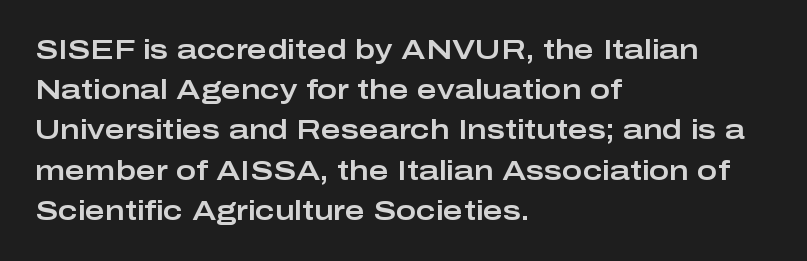
Summary of vertical rhythm: regular, with standard interline spacing. No italicization has been applied; the sample stays upright. One-word summary of the alignment: left. The line texture is even and compact thanks to regular tracking. The space directly below the letters is spotless.
